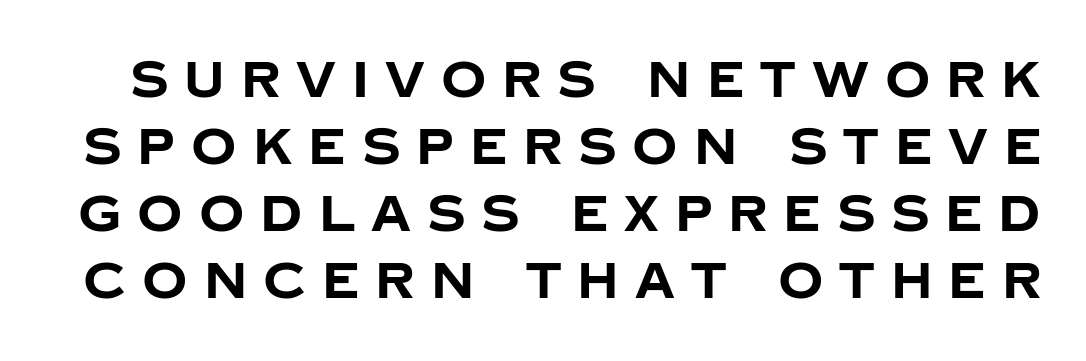
To sum up the face: it is a sans, with no serifs. The foot of each line stays bare and open. Style check: upright. Does the leading feel generous? No, just average. Character widths vary here, with narrow letters taking less room than wide ones.
